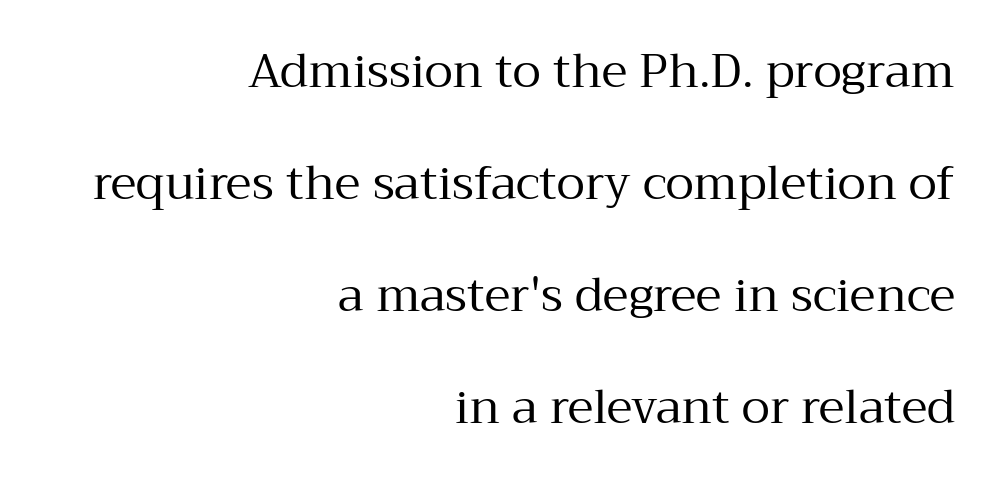
These lines are rendered in a variable-pitch font. Line endings align vertically; line beginnings do not. When letters stand straight like this, we call the style roman or upright. The passage shown stacks its lines with a broad gap. Old-style or modern, the face here clearly has serifs. No extra tracking has been applied to these lines.
